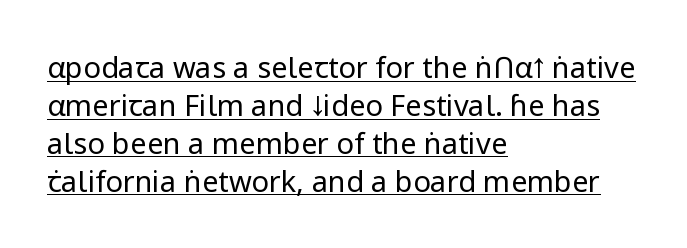
Stems and bowls with no extra thickness — not bold. Regarding leading, the lines here are spaced in the standard way. Does the lettering tilt? It doesn't — this is upright. The designer went with a sans here, leaving each stem footless.
